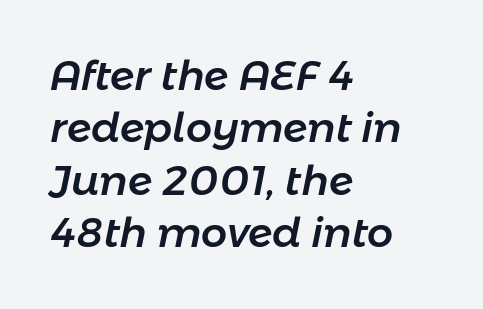
The leading is moderate, giving the passage an even texture. Character widths vary here, with narrow letters taking less room than wide ones. Which margin do the lines hug? The left one — the right edge is uneven. Decoration check: the copy has no underline.
